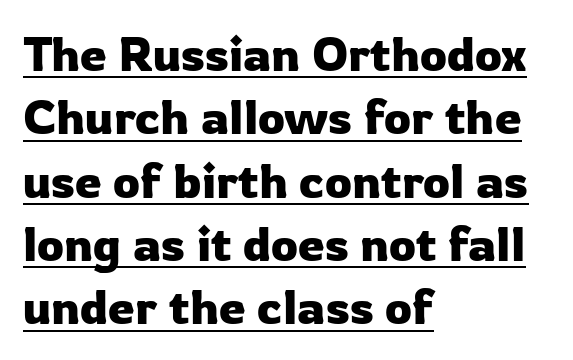
The image shows 48 px sans-serif type, upright; set left-aligned, normal line spacing (1.32x), normal letter spacing, underlined; low stroke contrast and a medium x-height.
